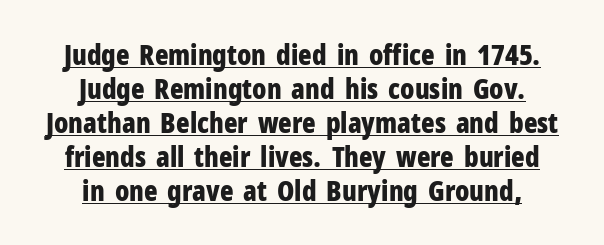
Strong, thick strokes mark this as bold type. Nothing unusual about the tracking: characters are spaced as the font intends. The letters advance in unequal steps, a hallmark of proportional type. The typeface chosen for these lines omits serifs.
